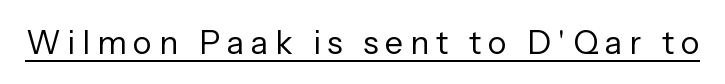
{"serif": "no", "italic": "no", "bold": "no", "weight": "regular", "width": "normal", "stroke_contrast": "low", "x_height": "medium", "monospaced": "no", "underline": "yes", "letter_spacing": "wide", "letter_spacing_em": 0.22, "glyph_px": 32}
